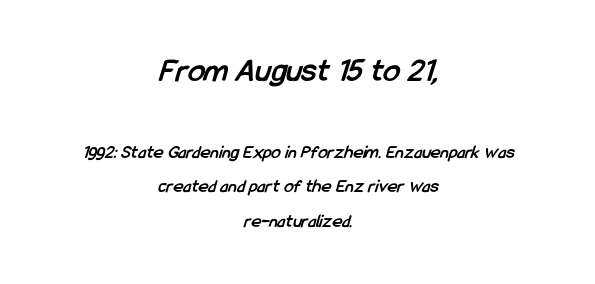
Q: Is the text bold? A: Yes.
Q: Is the typeface a serif or a sans-serif typeface? A: Sans-serif.
Q: Is the text underlined? A: No.
Q: How is the paragraph aligned? A: Centered.
Q: Is the spacing between letters normal or unusually wide? A: Normal.
Q: Which block of text is set in a larger size, the first (top) or the second (bottom)? A: The first (top) one.
Q: Width (condensed, normal, or wide)? A: Condensed.
Q: Stroke contrast? A: Low.
Q: x-height? A: Medium.
Q: Monospaced? A: No.
